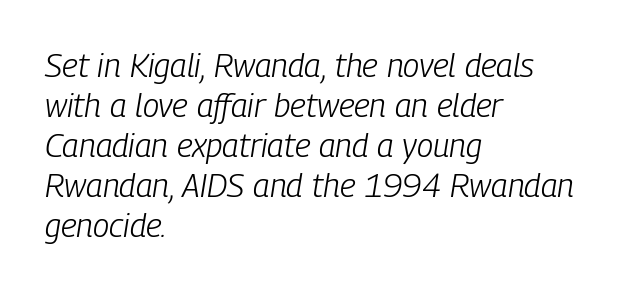
The whole block is typeset with a tilt. Nobody drew a line under any word here. These glyphs show unthickened strokes, regular width or finer. Line beginnings align vertically; line endings do not.
